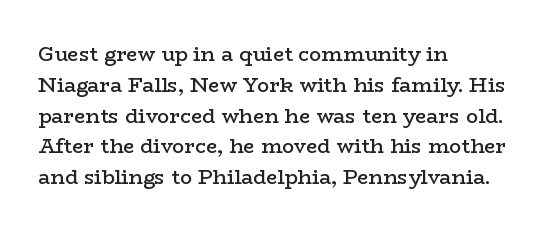
{"italic": "no", "bold": "semi", "underline": "no", "align": "left", "line_spacing": "normal", "line_spacing_ratio": 1.54, "letter_spacing": "normal", "letter_spacing_em": 0.0, "glyph_px": 20}
